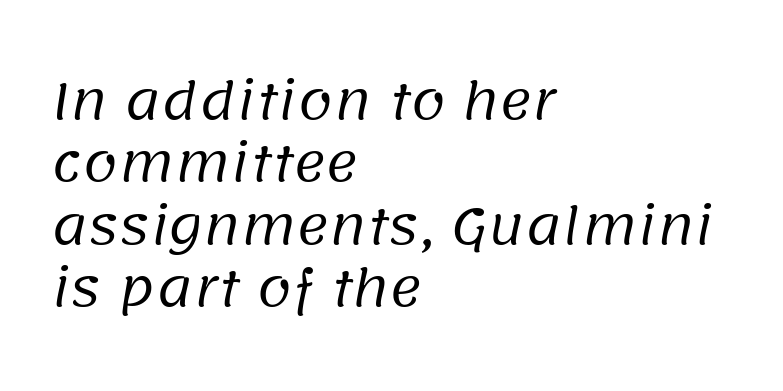
The image shows 50 px regular-weight sans-serif type; set left-aligned, normal line spacing (1.25x), normal letter spacing, not underlined; low stroke contrast and a large x-height.
